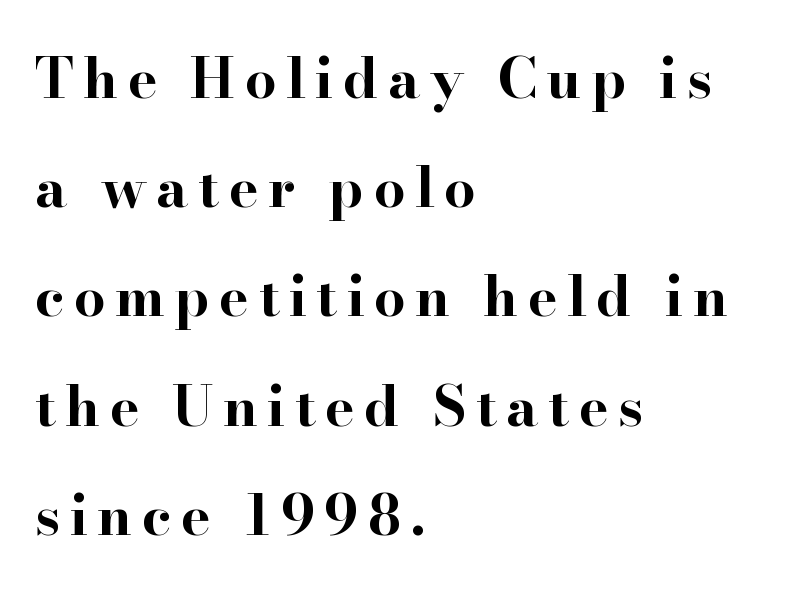
In CSS terms this would be text-align: left. The passage shown is typed in a proportional face where columns would drift. The specimen omits any rule beneath the text block's lines. Are there feet on the stems? There are — it's a serif. These lines stand farther apart than default settings would place them.
